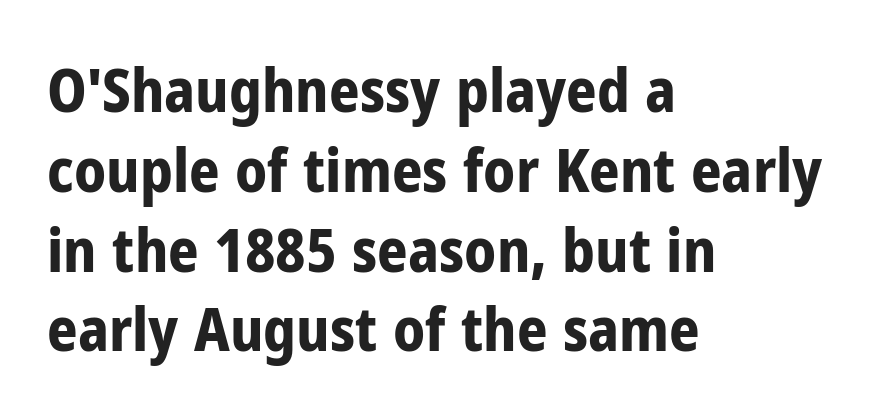
Proportional: the letters do not fall into vertical columns. One glance says typical: line gaps are just what's usual. Nothing unusual about the tracking: characters are spaced as the font intends. A classic flush-left, rag-right setting is used for this passage.
